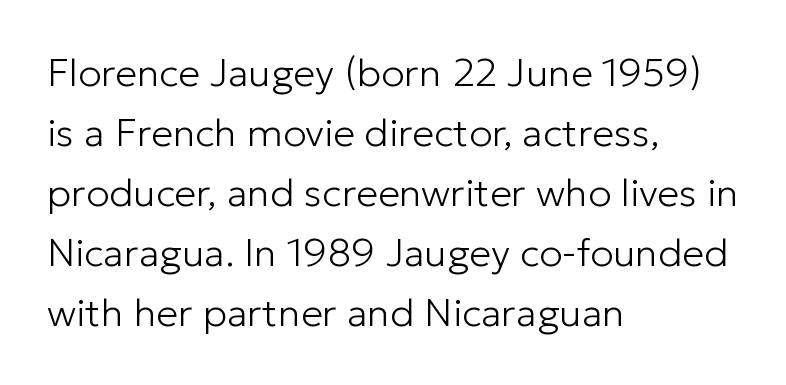
{"serif": "no", "italic": "no", "bold": "no", "weight": "light", "width": "normal", "stroke_contrast": "low", "x_height": "medium", "monospaced": "no", "underline": "no", "align": "left", "line_spacing": "normal", "line_spacing_ratio": 1.54, "letter_spacing": "normal", "letter_spacing_em": 0.0, "glyph_px": 39}
